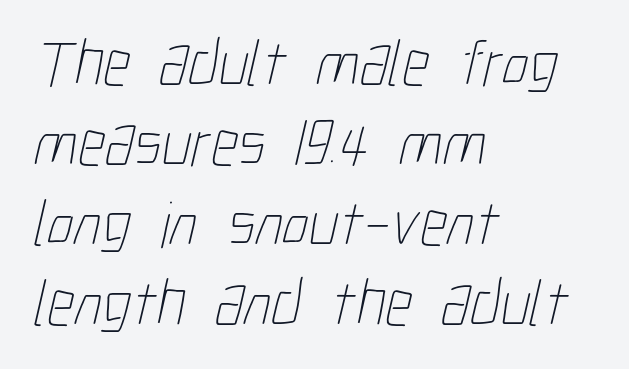
{"bold": "no", "weight": "thin", "width": "condensed", "stroke_contrast": "low", "x_height": "medium", "monospaced": "no", "underline": "no", "align": "left", "line_spacing_ratio": 1.21, "letter_spacing": "normal", "letter_spacing_em": 0.0, "glyph_px": 66}
